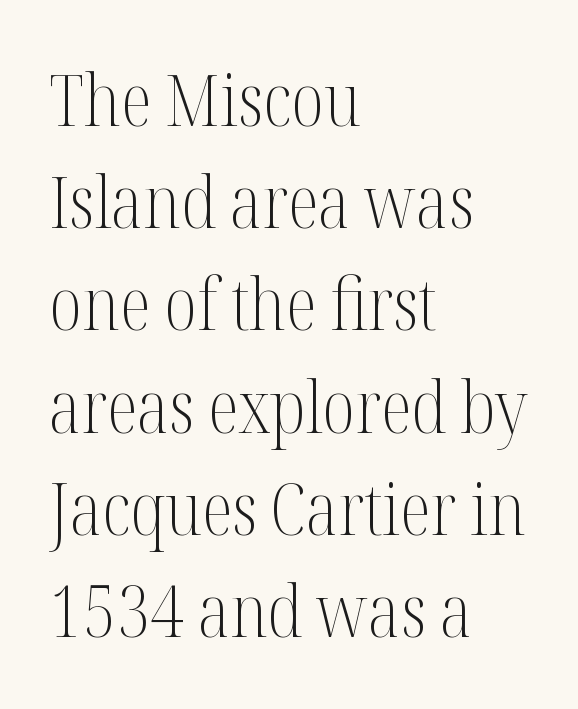
Q: Is the text bold? A: No.
Q: Is the text italic (slanted)? A: No, it is upright.
Q: Is the typeface a serif or a sans-serif typeface? A: Serif.
Q: Is the text underlined? A: No.
Q: How is the paragraph aligned? A: Left-aligned.
Q: Is the spacing between letters normal or unusually wide? A: Normal.
Q: Is the spacing between lines tight, normal or loose? A: Normal.
Q: Width (condensed, normal, or wide)? A: Condensed.
Q: Stroke contrast? A: Medium.
Q: x-height? A: Medium.
Q: Monospaced? A: No.
